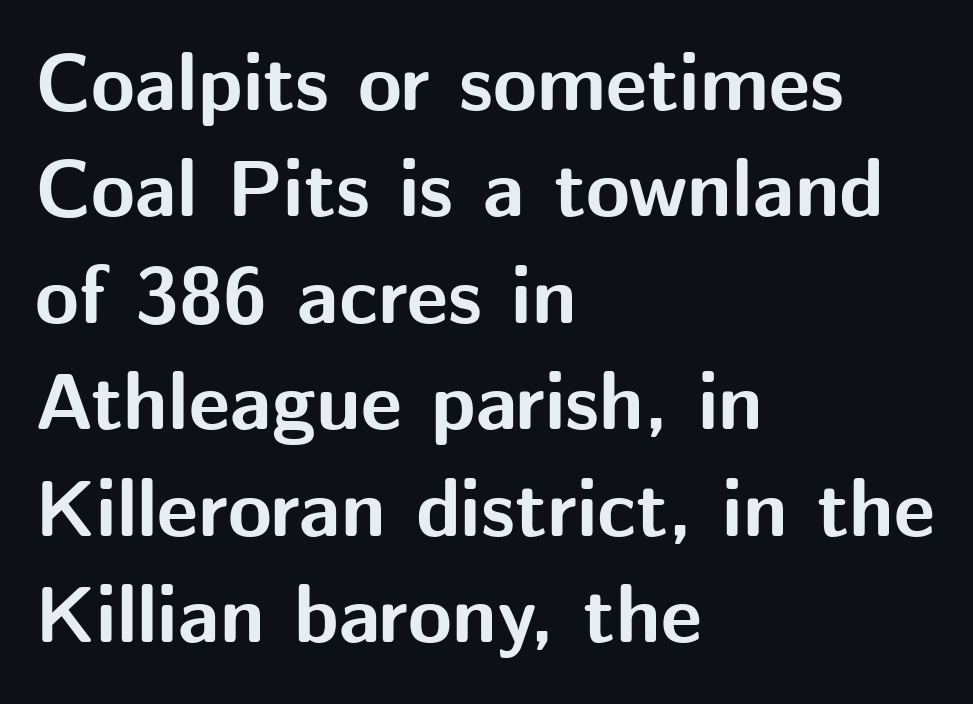
Q: Is the text bold? A: Yes.
Q: Is the text italic (slanted)? A: No, it is upright.
Q: Is the typeface a serif or a sans-serif typeface? A: Sans-serif.
Q: Is the text underlined? A: No.
Q: How is the paragraph aligned? A: Left-aligned.
Q: Is the spacing between letters normal or unusually wide? A: Normal.
Q: Is the spacing between lines tight, normal or loose? A: Normal.
Q: Width (condensed, normal, or wide)? A: Normal.
Q: Stroke contrast? A: Medium.
Q: x-height? A: Medium.
Q: Monospaced? A: No.
